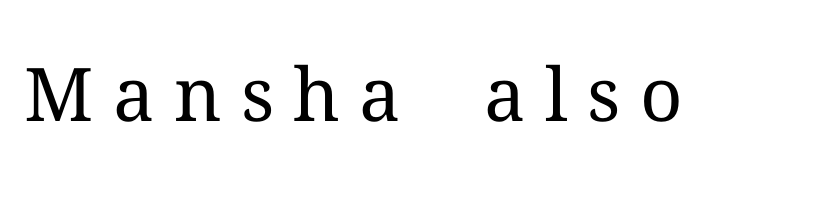
{"serif": "yes", "italic": "no", "bold": "no", "weight": "regular", "width": "normal", "stroke_contrast": "medium", "x_height": "medium", "monospaced": "no", "underline": "no", "letter_spacing": "wide", "letter_spacing_em": 0.26, "glyph_px": 74}
